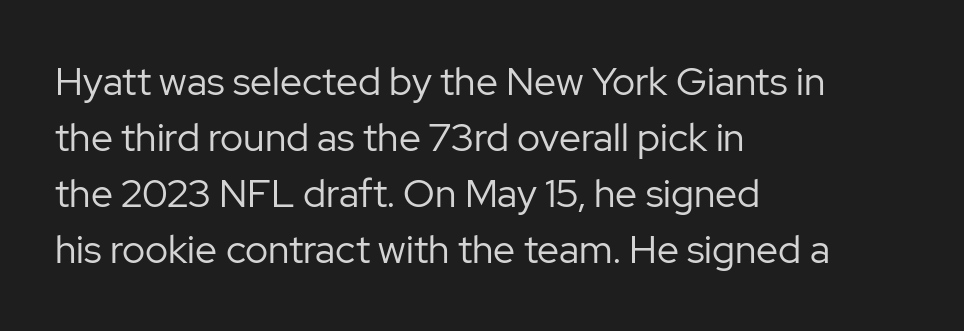
The image shows 39 px regular-weight sans-serif type, upright; set left-aligned, normal line spacing (1.44x), normal letter spacing, not underlined; low stroke contrast and a medium x-height.
